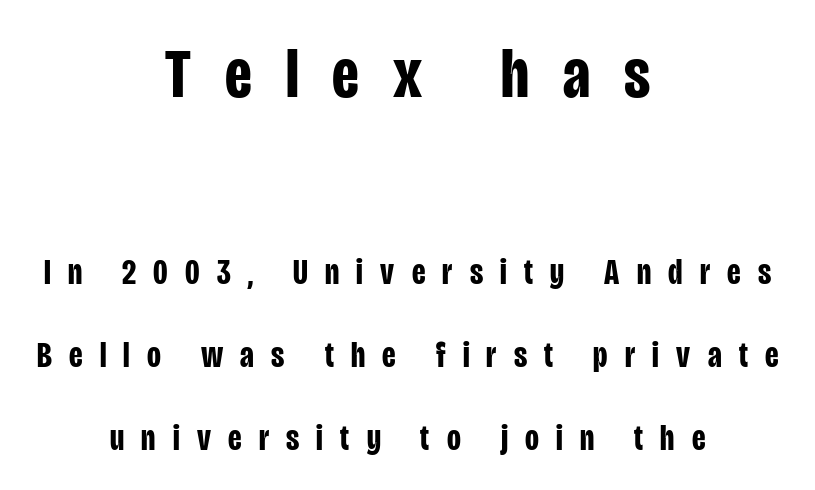
Q: Is the text bold? A: Yes.
Q: Is the text italic (slanted)? A: No, it is upright.
Q: Is the typeface a serif or a sans-serif typeface? A: Sans-serif.
Q: Is the text underlined? A: No.
Q: How is the paragraph aligned? A: Centered.
Q: Is the spacing between letters normal or unusually wide? A: Unusually wide.
Q: Is the spacing between lines tight, normal or loose? A: Loose.
Q: Which block of text is set in a larger size, the first (top) or the second (bottom)? A: The first (top) one.
Q: Width (condensed, normal, or wide)? A: Condensed.
Q: Stroke contrast? A: Low.
Q: x-height? A: Large.
Q: Monospaced? A: No.
